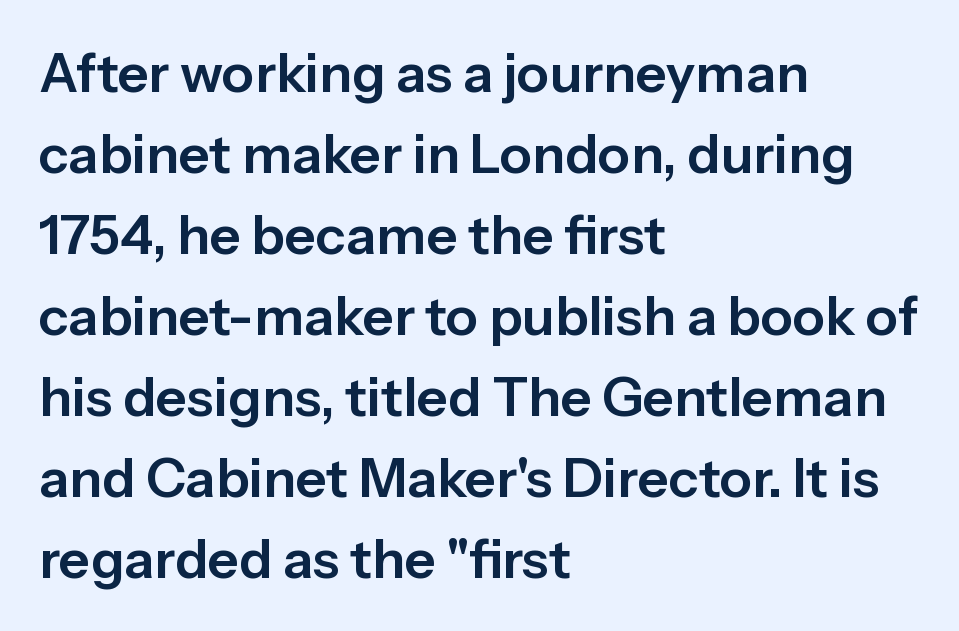
The image shows 54 px sans-serif type, upright; set left-aligned, normal line spacing (1.5x), normal letter spacing, not underlined; low stroke contrast and a medium x-height.
